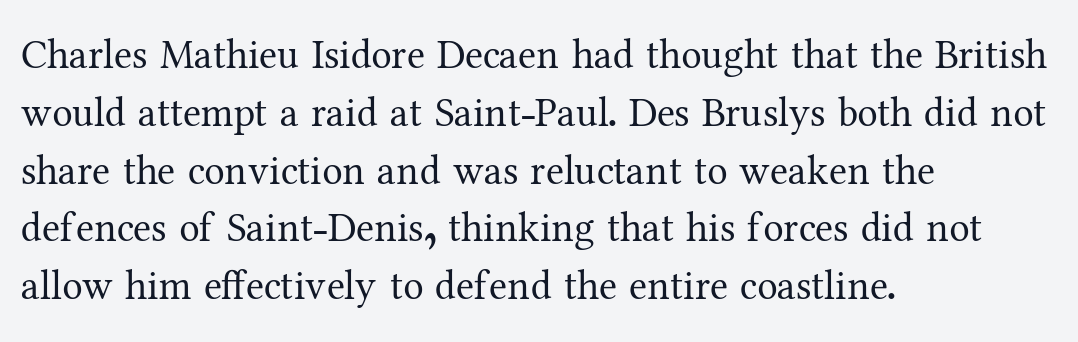
The font's upright variant was chosen for this text. The designer left line spacing at the default. The typeface chosen for these lines features serifs. Weight: regular or lighter.
